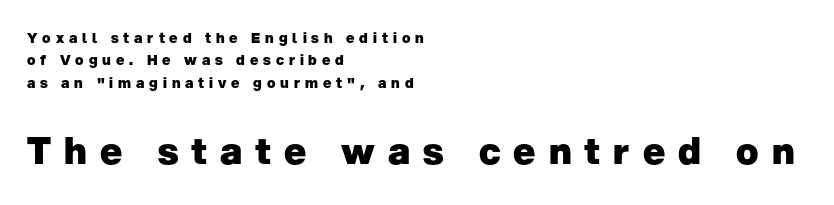
The image shows 37 px heavy sans-serif type, upright; set left-aligned, normal line spacing (1.59x), unusually wide letter spacing (+0.35 em), not underlined; the second (bottom) block is 2.64x larger; low stroke contrast and a medium x-height.
